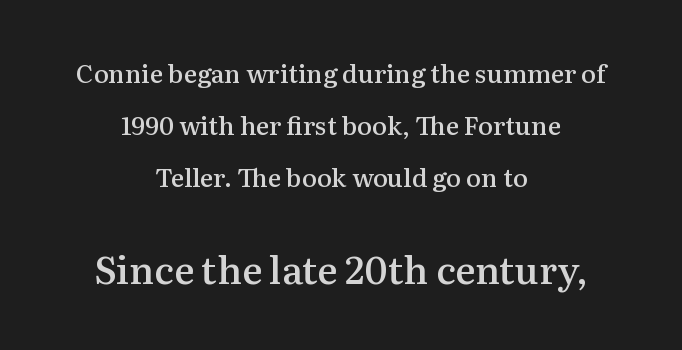
Every letter is mildly thick-stroked: semibold rather than bold. Words appear dense and cohesive because spacing is normal. The rag falls on both sides of this text block equally. Reading top to bottom, the characters get bigger at the block break.
